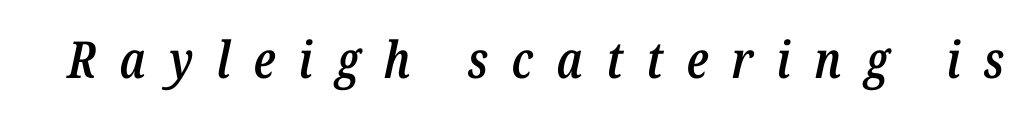
The image shows 51 px semibold, condensed type, italic (leaning right); set unusually wide letter spacing (+0.46 em), not underlined; low stroke contrast and a medium x-height.
